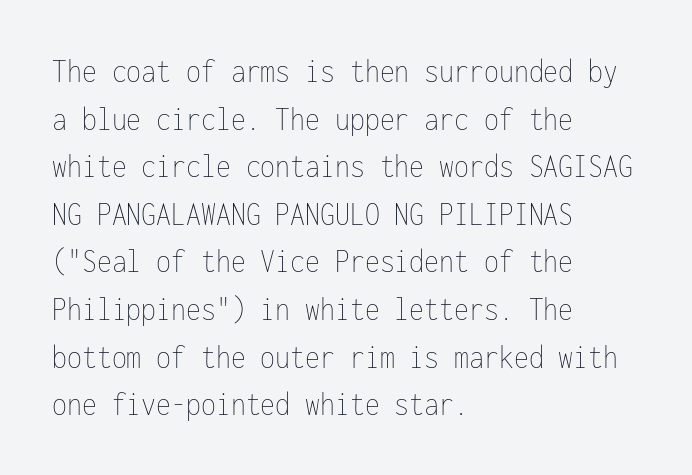
Is the type heavy? It reads as light-to-regular instead. The passage shown stacks its lines at a standard gap. The line texture is even and compact thanks to regular tracking. Clear beneath every line of the passage. Every character here occupies the same horizontal width, giving the sample a typewriter-like rhythm. The rag falls on the right side of this text block.
